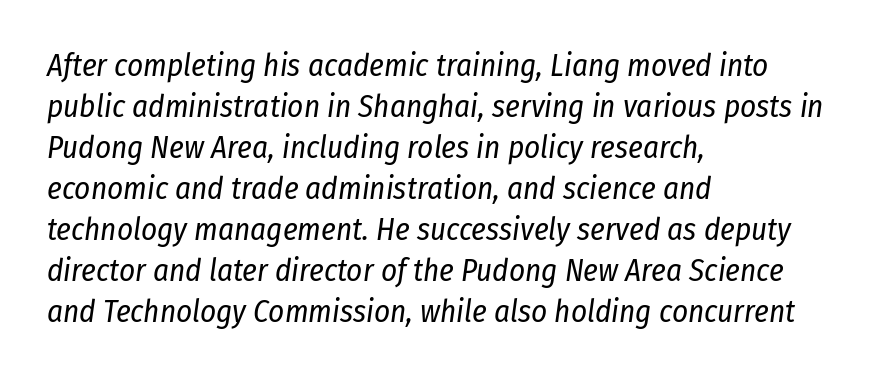
{"italic": "yes", "lean": "right", "slant_degrees": 8, "bold": "no", "weight": "regular", "width": "condensed", "stroke_contrast": "low", "x_height": "medium", "monospaced": "no", "underline": "no", "align": "left", "line_spacing": "normal", "line_spacing_ratio": 1.32, "letter_spacing": "normal", "letter_spacing_em": 0.0, "glyph_px": 31}
